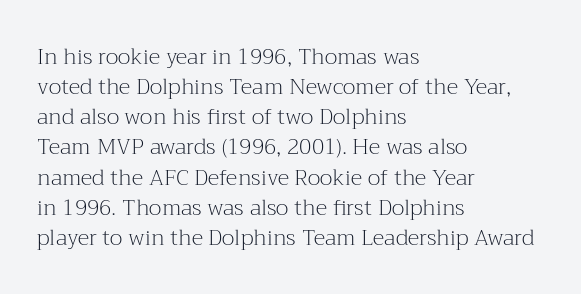
The image shows 22 px text type, upright; set left-aligned, normal line spacing (1.37x), normal letter spacing, not underlined.
